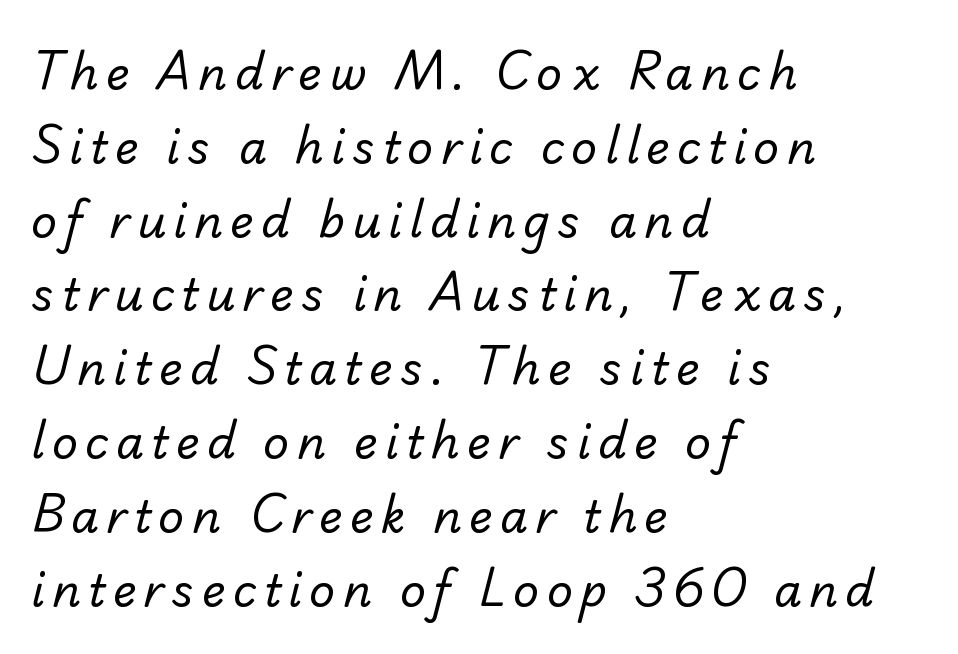
The image shows 45 px regular-weight sans-serif type; set left-aligned, normal line spacing (1.64x), not underlined; low stroke contrast and a small x-height.
